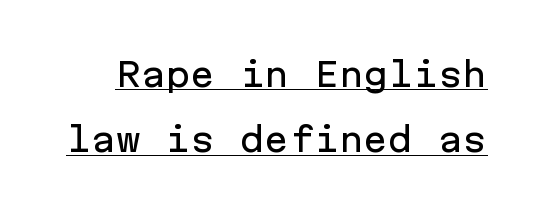
The image shows 33 px sans-serif type, upright, monospaced; set loose line spacing (1.98x), normal letter spacing, underlined; low stroke contrast and a medium x-height.
